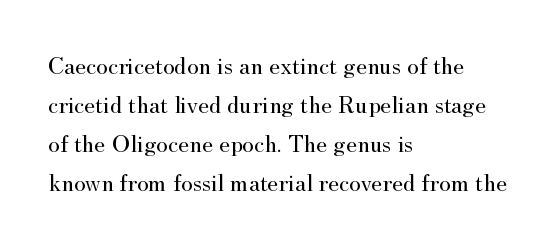
The space between consecutive lines is moderate. In terms of letterspacing, this is plain default setting. This rendering features lettering with no underline. Is the stroke heavy? The answer is a plain regular-or-lighter.
